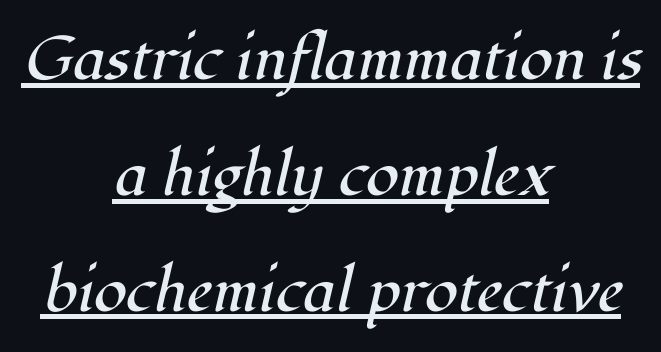
Q: Is the text bold? A: No.
Q: Is the text italic (slanted)? A: Yes, it leans right by about 12 degrees.
Q: Is the typeface a serif or a sans-serif typeface? A: Serif.
Q: Is the text underlined? A: Yes.
Q: How is the paragraph aligned? A: Centered.
Q: Is the spacing between letters normal or unusually wide? A: Normal.
Q: Is the spacing between lines tight, normal or loose? A: Loose.
Q: Width (condensed, normal, or wide)? A: Normal.
Q: Stroke contrast? A: High.
Q: x-height? A: Medium.
Q: Monospaced? A: No.
